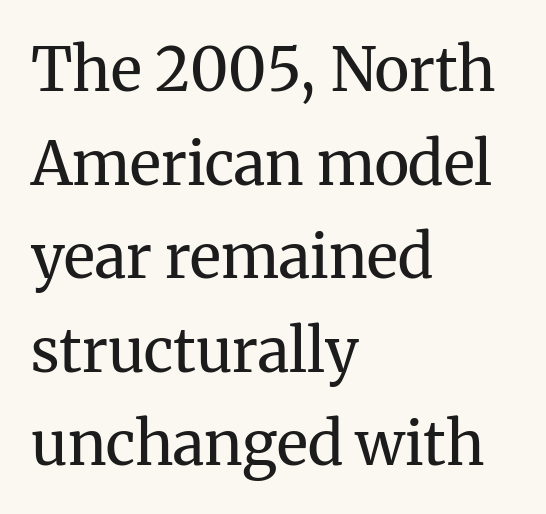
Q: Is the text bold? A: No.
Q: Is the text italic (slanted)? A: No, it is upright.
Q: Is the typeface a serif or a sans-serif typeface? A: Serif.
Q: Is the text underlined? A: No.
Q: How is the paragraph aligned? A: Left-aligned.
Q: Is the spacing between letters normal or unusually wide? A: Normal.
Q: Is the spacing between lines tight, normal or loose? A: Normal.
Q: Width (condensed, normal, or wide)? A: Normal.
Q: Stroke contrast? A: Medium.
Q: x-height? A: Medium.
Q: Monospaced? A: No.
